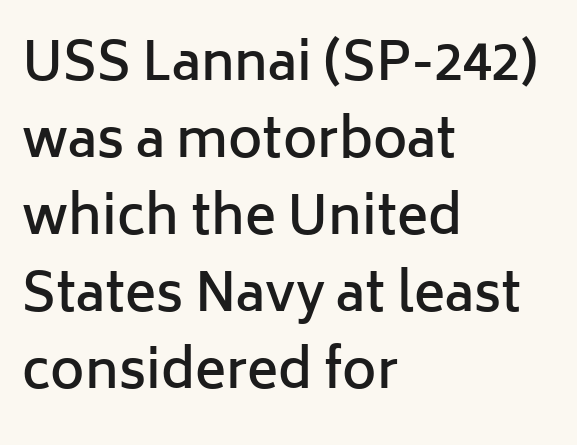
Which margin do the lines hug? The left one — the right edge is uneven. Each letter keeps its own natural width here, so spacing adapts to shape. Is the letter spacing exaggerated? No — it looks like the ordinary default. Reading down the column, the eye jumps a familiar distance to each next line. Does the weight exceed regular? Yes, but only to semibold.
